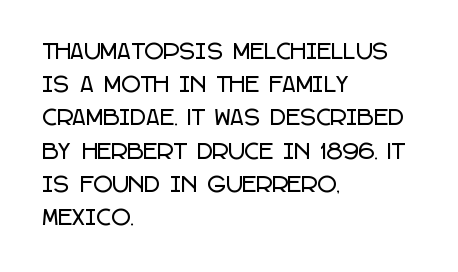
The tracking reads as untouched default to a designer's eye. Anything drawn beneath the words? Only blank space. Leading: standard. The lettering holds an erect, upright posture throughout.
